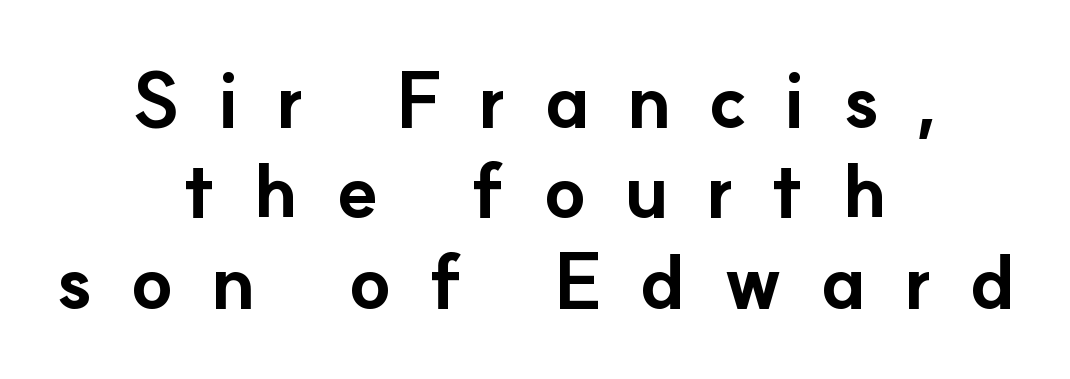
Grotesque or geometric, the face here clearly has no serifs. Loose tracking; the words dissolve into strings of separated letters. Posture: straight, roman, zero tilt. Students, this is bold: see how much ink each stroke carries. Think of a printed novel: that variable character pitch is what you see here. The area under the type is left untouched.
